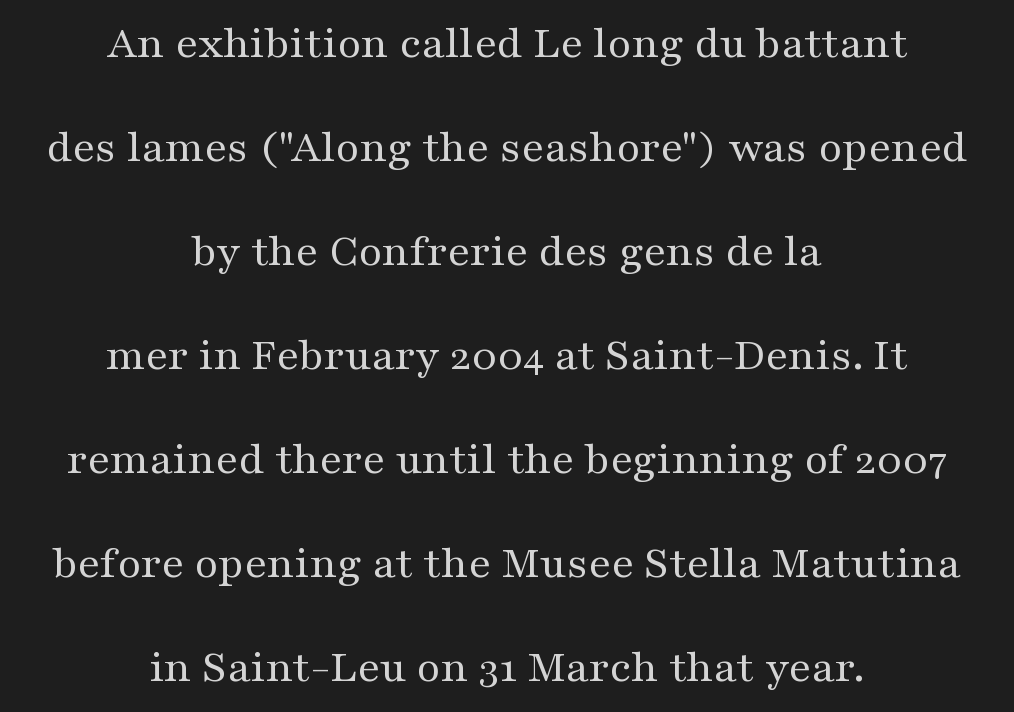
Yep, those are serifs on the letters. The axis of the letterforms is exactly vertical. Compared with typical paragraphs, the rows here are farther apart. The foot of each line stays bare and open. The weight tops out at a normal text grade. Standard letterfit; no display-style spreading of the glyphs.
